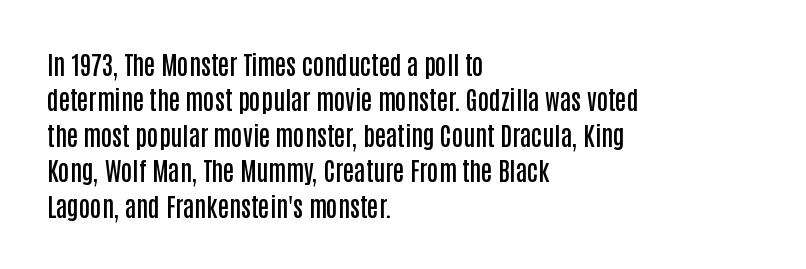
Every letter is mildly thick-stroked: semibold rather than bold. The passage is arranged the way most books set body copy — flush left. The axis of the letterforms is exactly vertical. The rendering uses a moderate line-height, typical for paragraphs.
